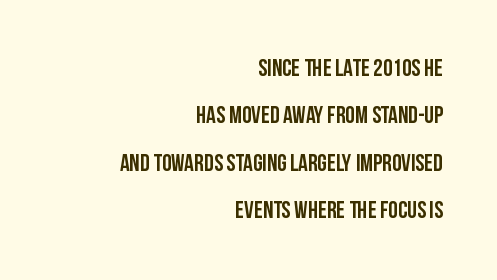
The image shows 24 px text type, upright; set right-aligned, loose line spacing (1.97x), normal letter spacing, not underlined.
